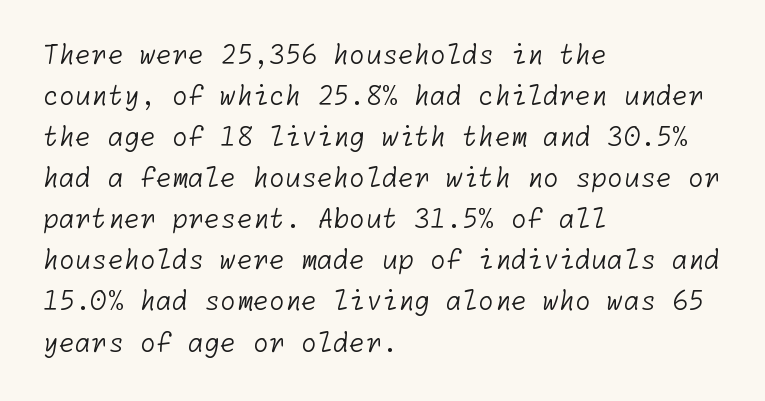
Q: Is the text bold? A: No.
Q: Is the text underlined? A: No.
Q: How is the paragraph aligned? A: Left-aligned.
Q: Is the spacing between letters normal or unusually wide? A: Normal.
Q: Is the spacing between lines tight, normal or loose? A: Normal.
